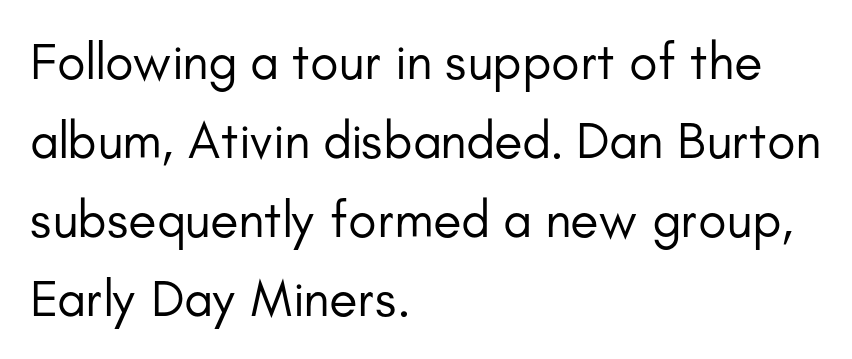
Q: Is the text bold? A: No.
Q: Is the text italic (slanted)? A: No, it is upright.
Q: Is the typeface a serif or a sans-serif typeface? A: Sans-serif.
Q: Is the text underlined? A: No.
Q: How is the paragraph aligned? A: Left-aligned.
Q: Is the spacing between letters normal or unusually wide? A: Normal.
Q: Is the spacing between lines tight, normal or loose? A: Normal.
Q: Width (condensed, normal, or wide)? A: Normal.
Q: Stroke contrast? A: Low.
Q: x-height? A: Small.
Q: Monospaced? A: No.
